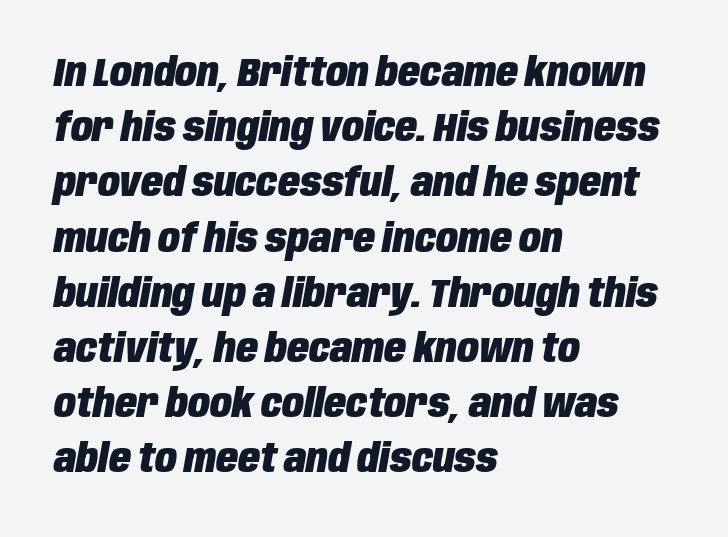
One-word summary of the alignment: left. Nobody drew a line under any word here. The rendering keeps characters at their native spacing. Spacing verdict: proportional, widths tailored to each character. I'd describe the lettering as bold — thick and assertive.
